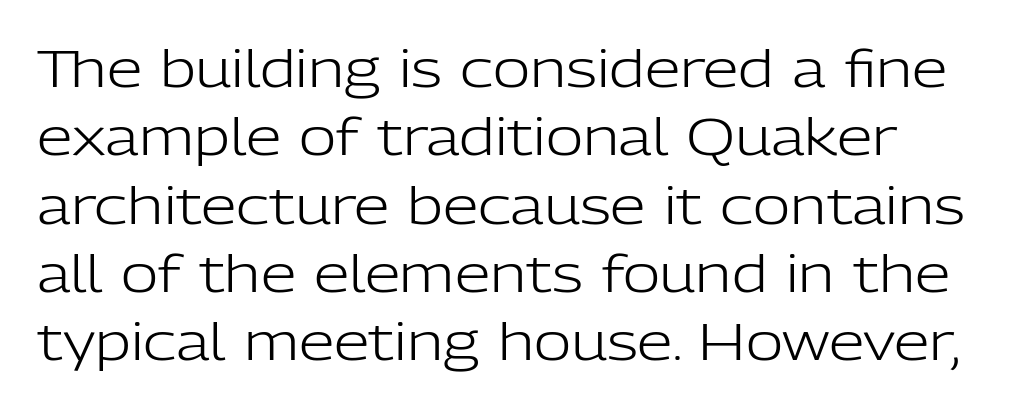
The letters advance in unequal steps, a hallmark of proportional type. The lettering holds an erect, upright posture throughout. The type is set solid horizontally, with unmodified tracking. Serifs: no, the terminals of the letterforms are clean. Ink coverage per letter is moderate at most.
